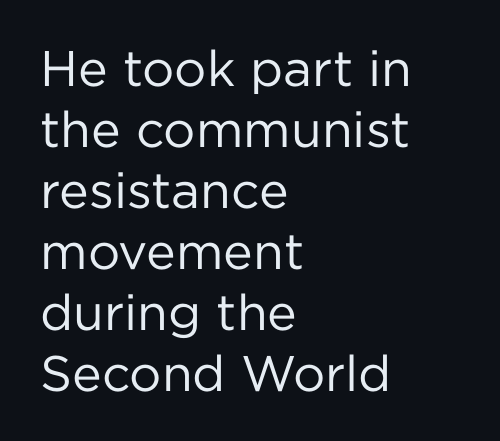
{"serif": "no", "italic": "no", "bold": "no", "weight": "regular", "width": "normal", "stroke_contrast": "low", "x_height": "medium", "monospaced": "no", "underline": "no", "align": "left", "line_spacing_ratio": 1.22, "letter_spacing": "normal", "letter_spacing_em": 0.0, "glyph_px": 50}
